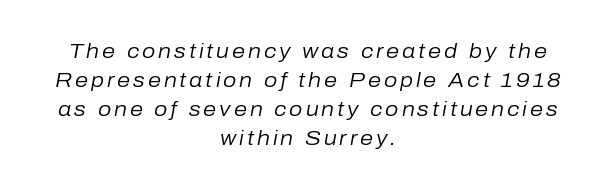
The image shows 21 px text type, italic (leaning right); set centered, normal line spacing (1.38x), not underlined.
